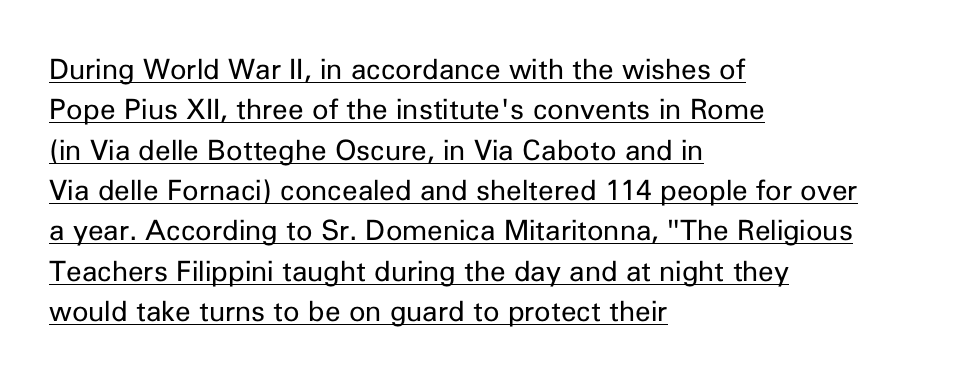
{"serif": "no", "italic": "no", "bold": "no", "weight": "regular", "width": "normal", "stroke_contrast": "low", "x_height": "medium", "monospaced": "no", "underline": "yes", "align": "left", "line_spacing": "normal", "line_spacing_ratio": 1.44, "letter_spacing": "normal", "letter_spacing_em": 0.0, "glyph_px": 28}
